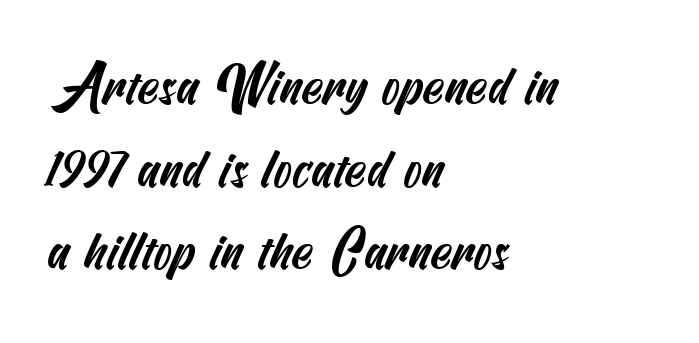
Short and long lines alike share a common starting point at left. The leading is moderate, giving the passage an even texture. These lines are composed in type without serifs. This rendering features lettering with no underline. This rendering leaves character spacing at its baseline value.
